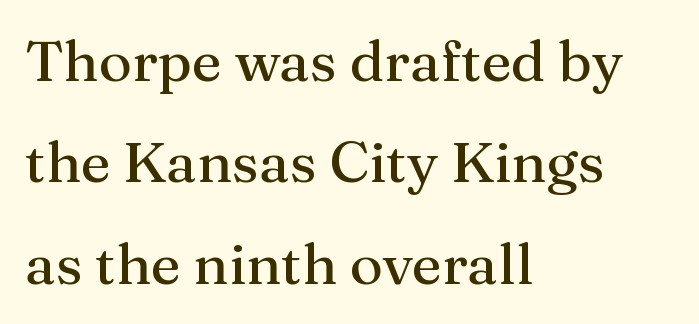
{"serif": "yes", "italic": "no", "width": "normal", "stroke_contrast": "medium", "x_height": "medium", "monospaced": "no", "underline": "no", "align": "left", "line_spacing_ratio": 1.78, "letter_spacing": "normal", "letter_spacing_em": 0.0, "glyph_px": 57}
